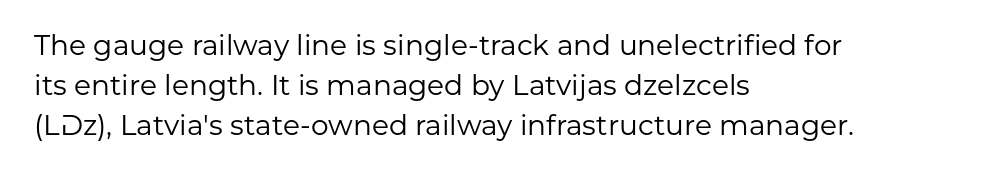
Q: Is the text bold? A: No.
Q: Is the text italic (slanted)? A: No, it is upright.
Q: Is the typeface a serif or a sans-serif typeface? A: Sans-serif.
Q: Is the text underlined? A: No.
Q: How is the paragraph aligned? A: Left-aligned.
Q: Is the spacing between letters normal or unusually wide? A: Normal.
Q: Is the spacing between lines tight, normal or loose? A: Normal.
Q: Width (condensed, normal, or wide)? A: Normal.
Q: Stroke contrast? A: Low.
Q: x-height? A: Medium.
Q: Monospaced? A: No.
